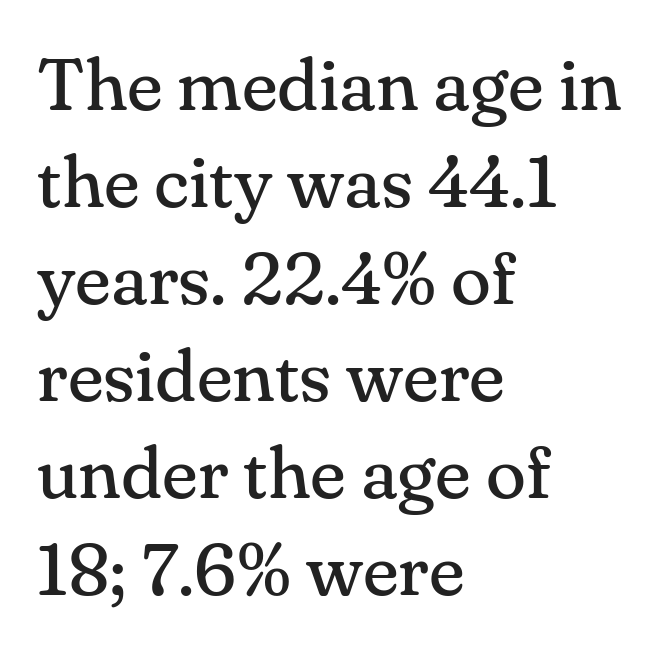
The image shows 74 px regular-weight serif type, upright; set left-aligned, normal line spacing (1.31x), normal letter spacing, not underlined; medium stroke contrast and a small x-height.
